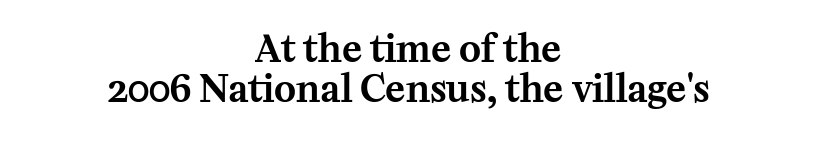
{"serif": "yes", "italic": "no", "width": "normal", "stroke_contrast": "medium", "x_height": "medium", "monospaced": "no", "underline": "no", "align": "center", "line_spacing": "tight", "line_spacing_ratio": 1.09, "letter_spacing": "normal", "letter_spacing_em": 0.0, "glyph_px": 37}
